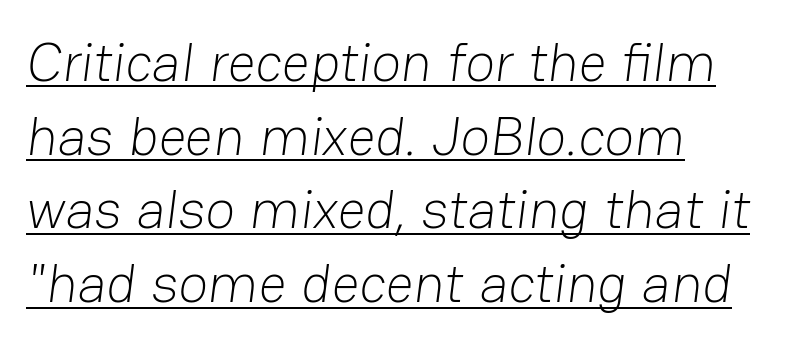
This sample uses plain, unmodified letter spacing. Vertical stems look standard width or narrower in stroke. Looks like someone drew a line under every word here. The face used here is a sans, in the tradition of grotesques and geometrics. Vertically, the passage feels balanced, rows spaced as you'd expect.
